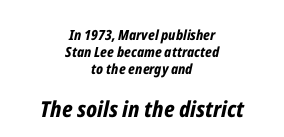
{"italic": "yes", "lean": "right", "slant_degrees": 12, "bold": "yes", "underline": "no", "align": "center", "line_spacing_ratio": 1.21, "letter_spacing": "normal", "letter_spacing_em": 0.0, "larger_block": "second", "size_ratio": 1.57, "glyph_px": 22}
